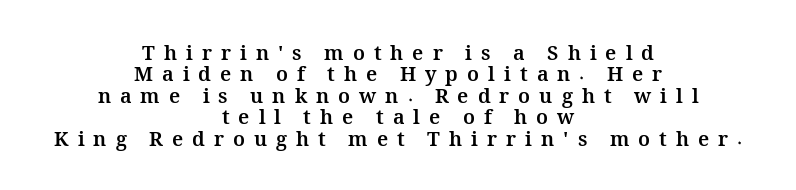
The designer dialed line spacing down below the default. The whitespace from short lines is split evenly between both sides. Pretty heavy lettering here — definitely bold. This rendering widens character spacing well past its baseline value. Plain, unruled lines of type. Do the letters lean? They stand straight.
